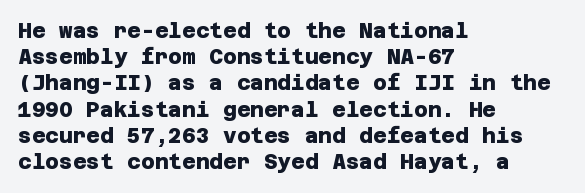
The image shows 21 px bold type; set left-aligned, normal line spacing (1.25x), normal letter spacing, not underlined.
